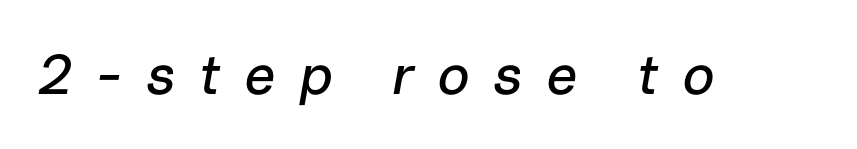
The letterforms stand isolated, each surrounded by extra space. A bare baseline throughout the passage. Here the designer chose a conventional face with non-uniform glyph widths. Yep, that's italic — everything's leaning.
